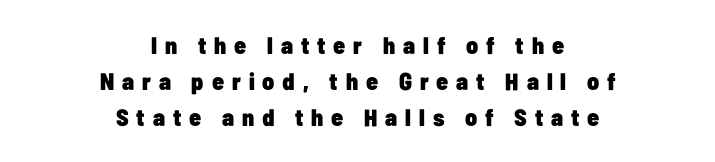
{"italic": "no", "bold": "yes", "underline": "no", "align": "center", "line_spacing": "normal", "line_spacing_ratio": 1.51, "letter_spacing": "wide", "letter_spacing_em": 0.33, "glyph_px": 24}
